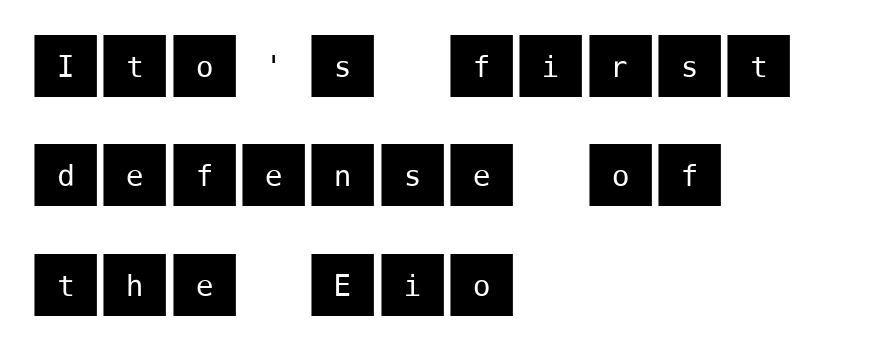
The image shows 71 px sans-serif type, upright; set left-aligned, normal line spacing (1.54x), normal letter spacing, not underlined; medium stroke contrast and a large x-height.
